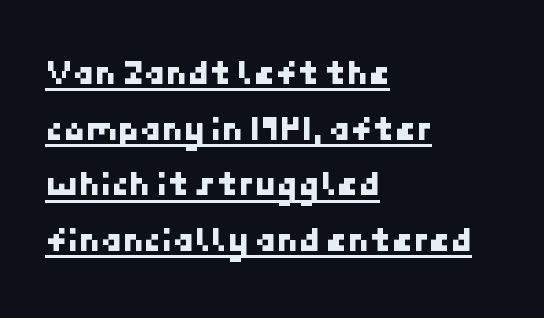
This rendering leaves character spacing at its baseline value. What's the leading like? Ordinary, nothing unusual. Compared with a centered layout, this one pins lines to the left instead. Decoration check: the copy is underlined. The type family on display is of the sans-serif kind.
